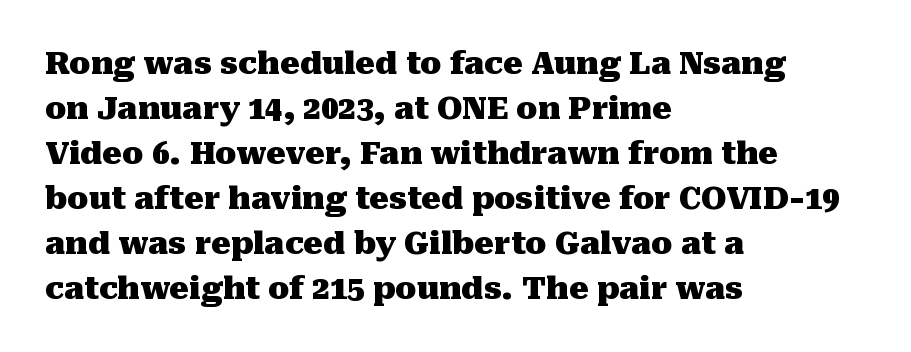
Q: Is the text bold? A: Yes.
Q: Is the text italic (slanted)? A: No, it is upright.
Q: Is the typeface a serif or a sans-serif typeface? A: Serif.
Q: Is the text underlined? A: No.
Q: How is the paragraph aligned? A: Left-aligned.
Q: Is the spacing between letters normal or unusually wide? A: Normal.
Q: Is the spacing between lines tight, normal or loose? A: Normal.
Q: Width (condensed, normal, or wide)? A: Normal.
Q: Stroke contrast? A: Medium.
Q: x-height? A: Medium.
Q: Monospaced? A: No.
